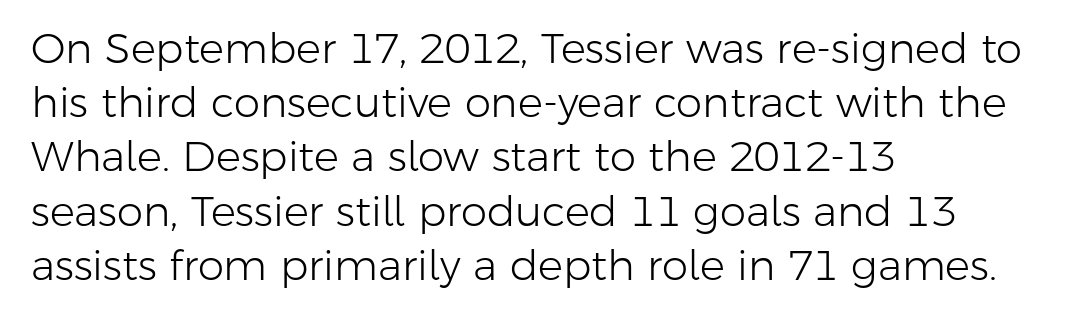
{"serif": "no", "italic": "no", "bold": "no", "weight": "light", "width": "normal", "stroke_contrast": "low", "x_height": "medium", "monospaced": "no", "underline": "no", "align": "left", "line_spacing": "normal", "line_spacing_ratio": 1.29, "letter_spacing": "normal", "letter_spacing_em": 0.0, "glyph_px": 42}
